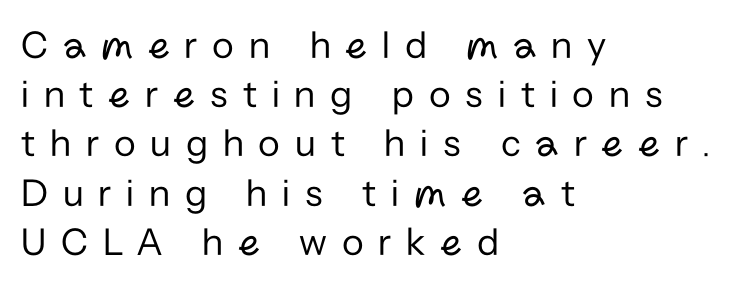
Q: Is the text bold? A: No.
Q: Is the text italic (slanted)? A: No, it is upright.
Q: Is the typeface a serif or a sans-serif typeface? A: Sans-serif.
Q: Is the text underlined? A: No.
Q: How is the paragraph aligned? A: Left-aligned.
Q: Is the spacing between letters normal or unusually wide? A: Unusually wide.
Q: Width (condensed, normal, or wide)? A: Normal.
Q: Stroke contrast? A: Low.
Q: x-height? A: Medium.
Q: Monospaced? A: No.
